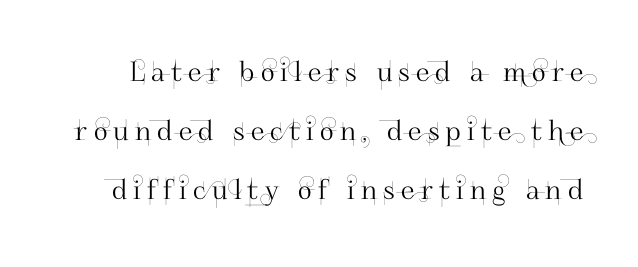
The rendering uses a large line-height, opening up the rows. The space beneath each line is pristine and unruled. The line texture is sparse and dotted thanks to wide tracking. Does the lettering tilt? It doesn't — this is upright.
